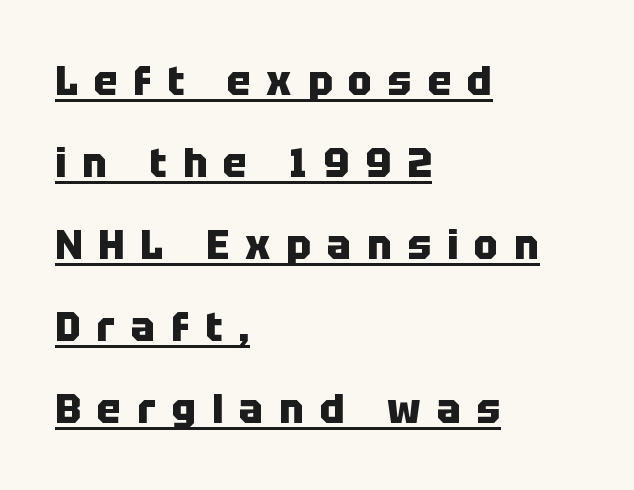
Q: Is the text bold? A: Yes.
Q: Is the text italic (slanted)? A: No, it is upright.
Q: Is the typeface a serif or a sans-serif typeface? A: Sans-serif.
Q: Is the text underlined? A: Yes.
Q: How is the paragraph aligned? A: Left-aligned.
Q: Is the spacing between letters normal or unusually wide? A: Unusually wide.
Q: Is the spacing between lines tight, normal or loose? A: Loose.
Q: Width (condensed, normal, or wide)? A: Normal.
Q: Stroke contrast? A: Low.
Q: x-height? A: Large.
Q: Monospaced? A: No.
